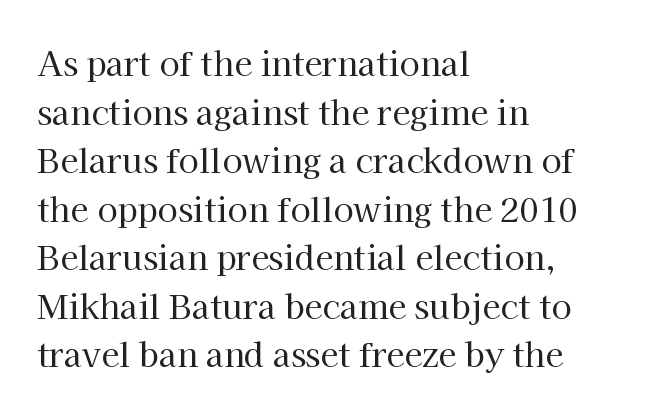
The image shows 33 px regular-weight serif type, upright; set left-aligned, normal line spacing (1.47x), normal letter spacing, not underlined; high stroke contrast and a medium x-height.
